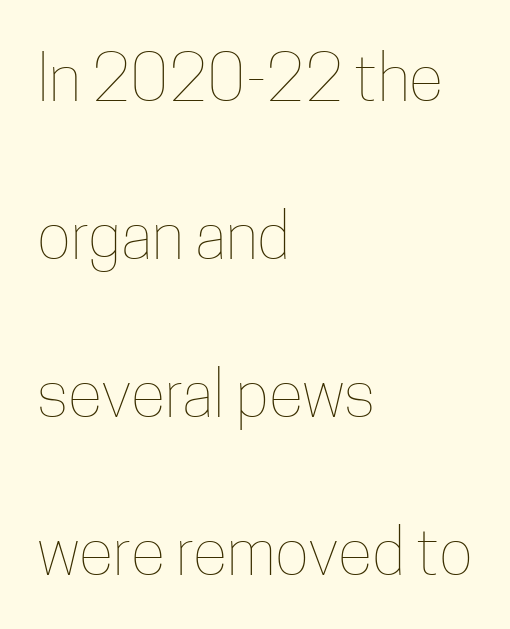
Q: Is the text bold? A: No.
Q: Is the text italic (slanted)? A: No, it is upright.
Q: Is the text underlined? A: No.
Q: How is the paragraph aligned? A: Left-aligned.
Q: Is the spacing between letters normal or unusually wide? A: Normal.
Q: Is the spacing between lines tight, normal or loose? A: Loose.
Q: Width (condensed, normal, or wide)? A: Condensed.
Q: Stroke contrast? A: Low.
Q: x-height? A: Medium.
Q: Monospaced? A: No.
